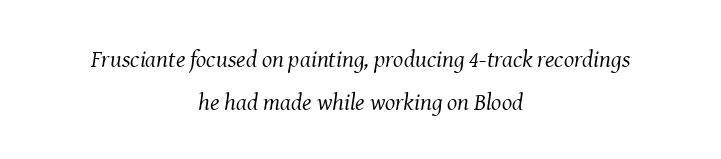
The image shows 24 px text type, italic (leaning right); set centered, line spacing 1.79x, normal letter spacing, not underlined.
